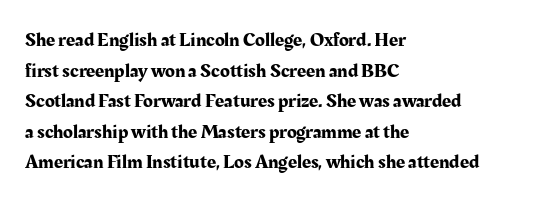
{"italic": "no", "underline": "no", "align": "left", "line_spacing": "normal", "line_spacing_ratio": 1.53, "letter_spacing": "normal", "letter_spacing_em": 0.0, "glyph_px": 20}
